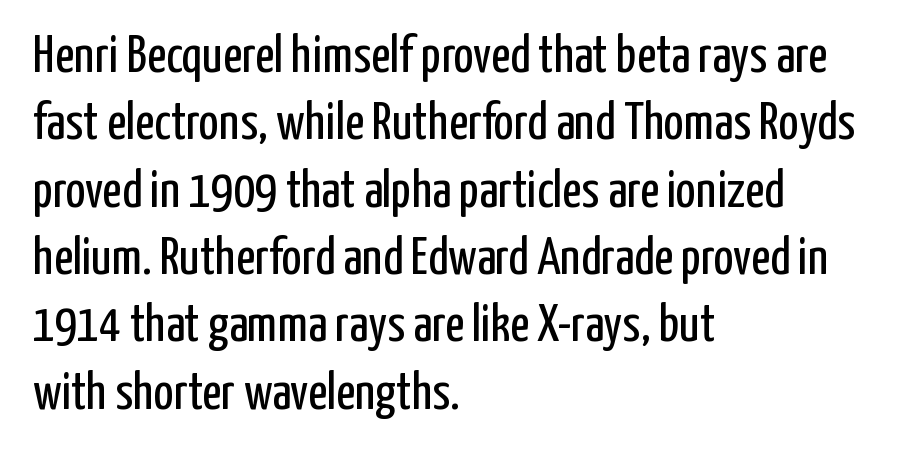
You can tell it's not italic because the verticals are truly vertical. Casual observation: everything's shoved over to the left. Bold? No — there's no thickening of the strokes. The leading is moderate, giving the passage an even texture. Proportional: the letters do not fall into vertical columns. The foot of each line stays bare and open.
